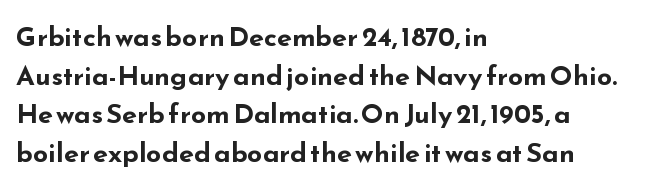
The image shows 27 px bold type, upright; set left-aligned, normal line spacing (1.43x), normal letter spacing, not underlined.
